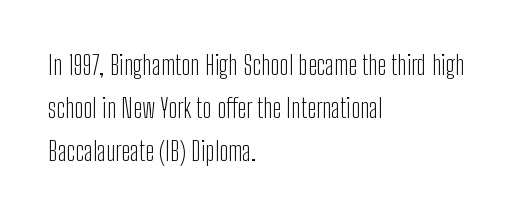
The image shows 27 px text type, upright; set left-aligned, normal line spacing (1.59x), normal letter spacing, not underlined.
